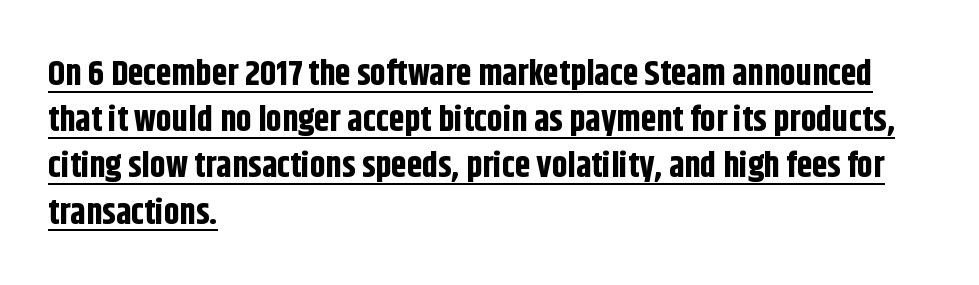
{"serif": "no", "italic": "no", "bold": "yes", "weight": "bold", "width": "condensed", "stroke_contrast": "low", "x_height": "large", "monospaced": "no", "underline": "yes", "align": "left", "line_spacing": "normal", "line_spacing_ratio": 1.32, "letter_spacing": "normal", "letter_spacing_em": 0.0, "glyph_px": 35}
